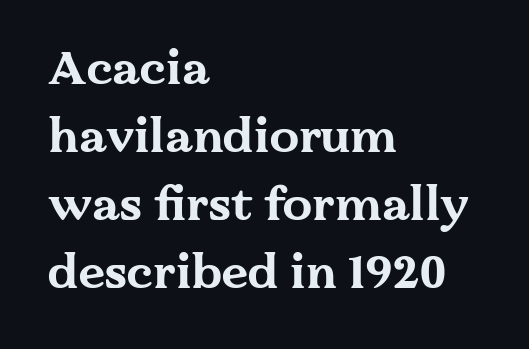
Unlike italic type, these characters show no tilt at all. Rows of type keep a routine distance in the vertical direction. The typesetter chose a ragged-right arrangement here. Spacing between characters is what you'd get straight out of the box.
